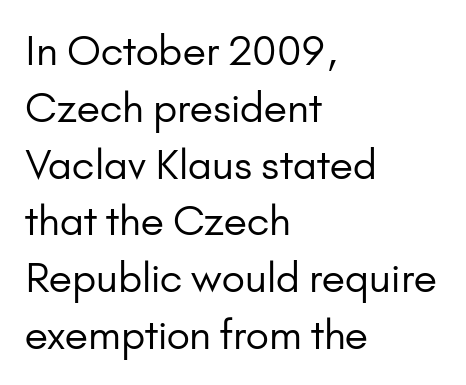
Q: Is the text bold? A: No.
Q: Is the text italic (slanted)? A: No, it is upright.
Q: Is the typeface a serif or a sans-serif typeface? A: Sans-serif.
Q: Is the text underlined? A: No.
Q: How is the paragraph aligned? A: Left-aligned.
Q: Is the spacing between letters normal or unusually wide? A: Normal.
Q: Is the spacing between lines tight, normal or loose? A: Normal.
Q: Width (condensed, normal, or wide)? A: Normal.
Q: Stroke contrast? A: Low.
Q: x-height? A: Small.
Q: Monospaced? A: No.
